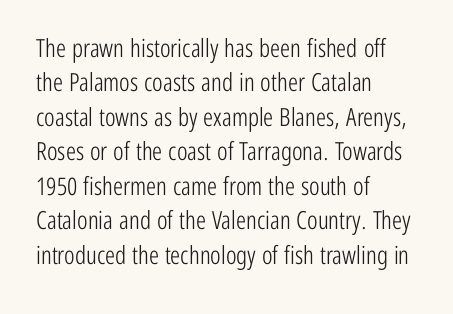
Spacing between characters is what you'd get straight out of the box. The passage shown is not underscored anywhere. The lines in this sample share a left origin and differ only in where they stop. The lines sit at an ordinary, default distance from one another. Is the type heavy? It reads as light-to-regular instead.
